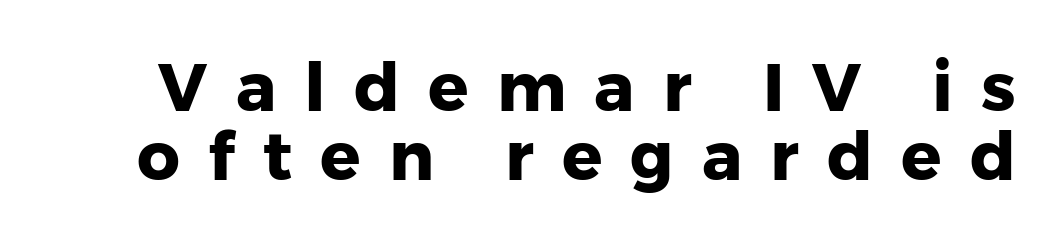
{"serif": "no", "italic": "no", "bold": "yes", "weight": "heavy", "width": "normal", "stroke_contrast": "low", "x_height": "medium", "monospaced": "no", "underline": "no", "line_spacing": "tight", "line_spacing_ratio": 1.03, "letter_spacing": "wide", "letter_spacing_em": 0.42, "glyph_px": 67}
